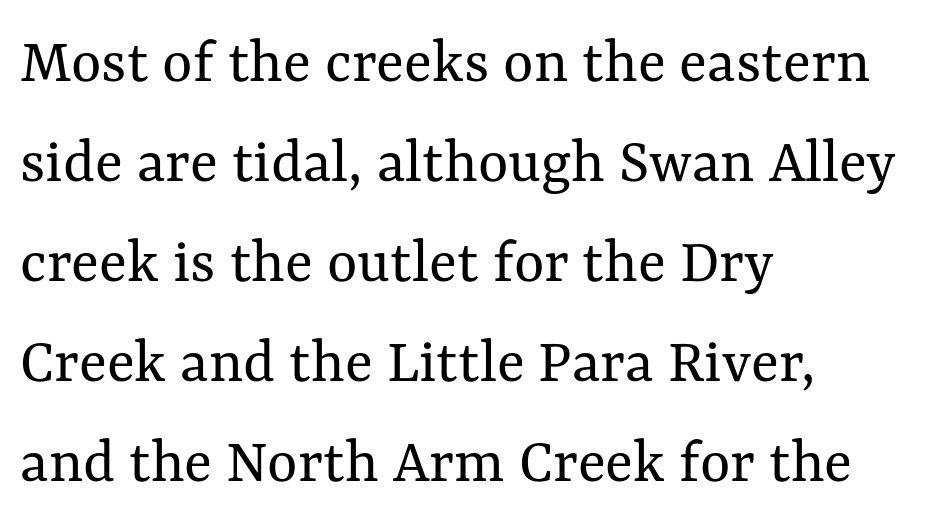
{"italic": "no", "bold": "no", "weight": "regular", "width": "normal", "stroke_contrast": "medium", "x_height": "medium", "monospaced": "no", "underline": "no", "align": "left", "line_spacing": "normal", "line_spacing_ratio": 1.54, "letter_spacing": "normal", "letter_spacing_em": 0.0, "glyph_px": 65}
